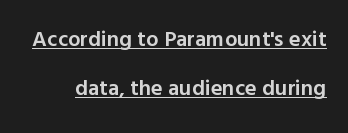
{"italic": "no", "bold": "semi", "underline": "yes", "line_spacing": "loose", "line_spacing_ratio": 2.24, "letter_spacing": "normal", "letter_spacing_em": 0.0, "glyph_px": 22}
